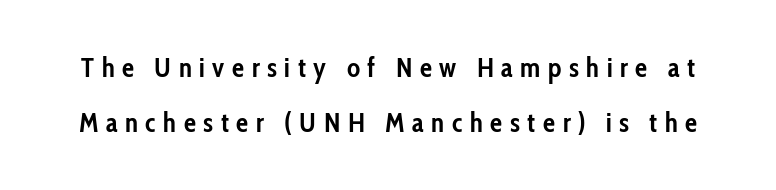
Is the letter spacing exaggerated? Yes — the characters are pushed far apart. No italicization has been applied; the sample stays upright. Just letters on the line, the space beneath them empty. As a designer I'd log this as weight 700, bold. The block of text is sparse from top to bottom, with ample space between rows.
